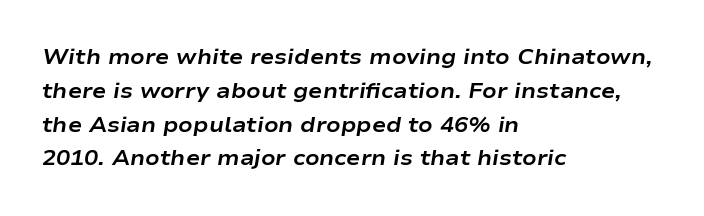
{"italic": "yes", "lean": "right", "slant_degrees": 9, "bold": "yes", "underline": "no", "align": "left", "line_spacing": "normal", "line_spacing_ratio": 1.61, "letter_spacing": "normal", "letter_spacing_em": 0.0, "glyph_px": 21}
